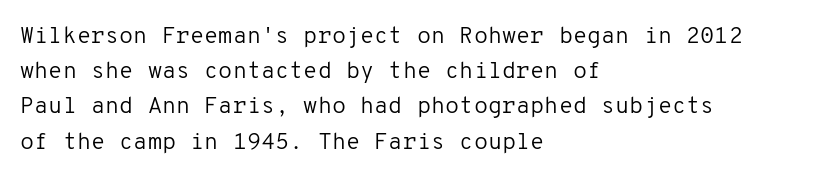
Q: Is the text bold? A: No.
Q: Is the text italic (slanted)? A: No, it is upright.
Q: Is the text underlined? A: No.
Q: How is the paragraph aligned? A: Left-aligned.
Q: Is the spacing between letters normal or unusually wide? A: Normal.
Q: Is the spacing between lines tight, normal or loose? A: Normal.
